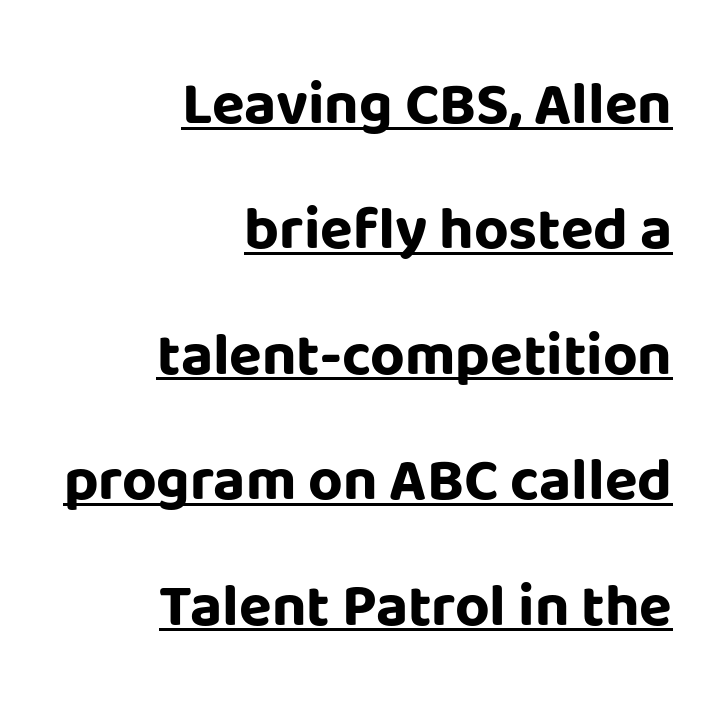
{"serif": "no", "italic": "no", "bold": "yes", "weight": "bold", "width": "normal", "stroke_contrast": "low", "x_height": "large", "monospaced": "no", "underline": "yes", "align": "right", "line_spacing": "loose", "line_spacing_ratio": 2.09, "letter_spacing": "normal", "letter_spacing_em": 0.0, "glyph_px": 60}
